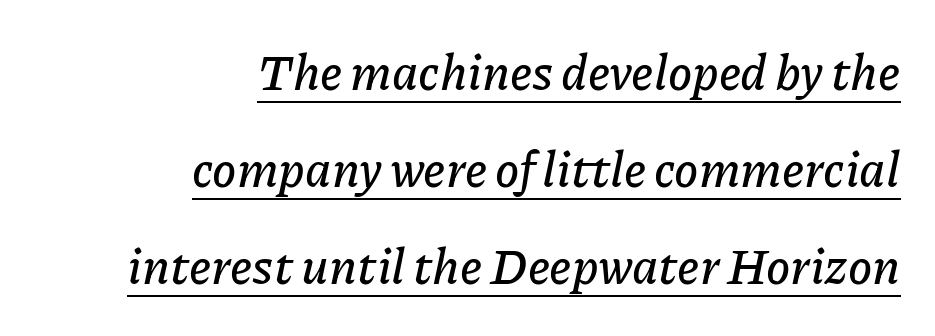
The image shows 49 px text type, italic (leaning right); set right-aligned, loose line spacing (1.98x), normal letter spacing, underlined; low stroke contrast and a medium x-height.
